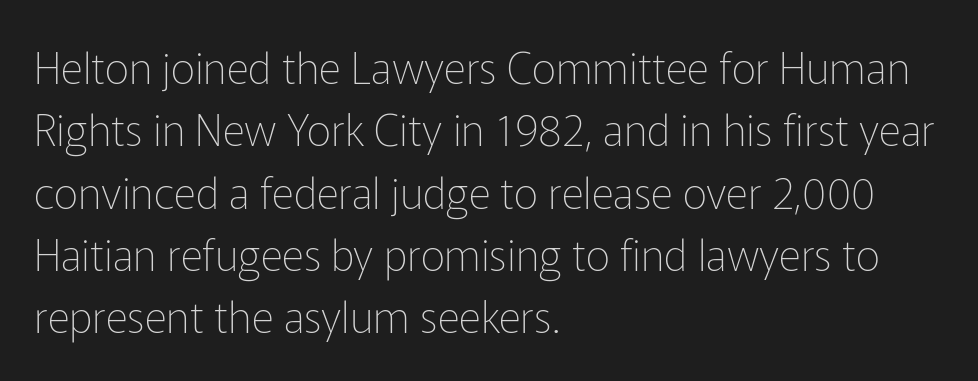
Q: Is the text bold? A: No.
Q: Is the text italic (slanted)? A: No, it is upright.
Q: Is the typeface a serif or a sans-serif typeface? A: Sans-serif.
Q: Is the text underlined? A: No.
Q: How is the paragraph aligned? A: Left-aligned.
Q: Is the spacing between letters normal or unusually wide? A: Normal.
Q: Is the spacing between lines tight, normal or loose? A: Normal.
Q: Width (condensed, normal, or wide)? A: Normal.
Q: Stroke contrast? A: Low.
Q: x-height? A: Medium.
Q: Monospaced? A: No.
